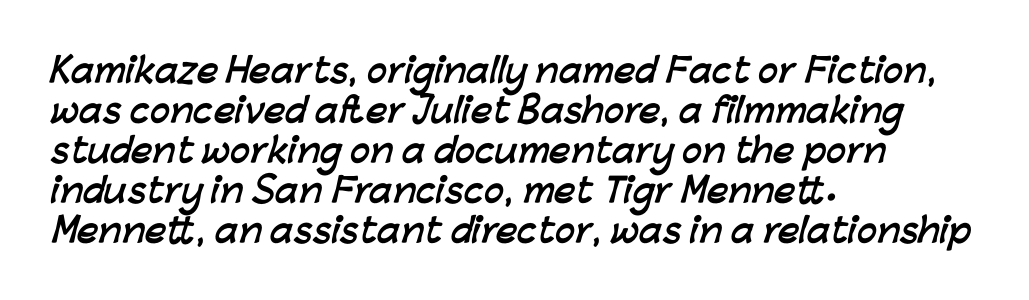
{"serif": "no", "bold": "yes", "weight": "semibold", "width": "normal", "stroke_contrast": "low", "x_height": "medium", "monospaced": "no", "underline": "no", "align": "left", "line_spacing_ratio": 1.21, "letter_spacing": "normal", "letter_spacing_em": 0.0, "glyph_px": 33}
